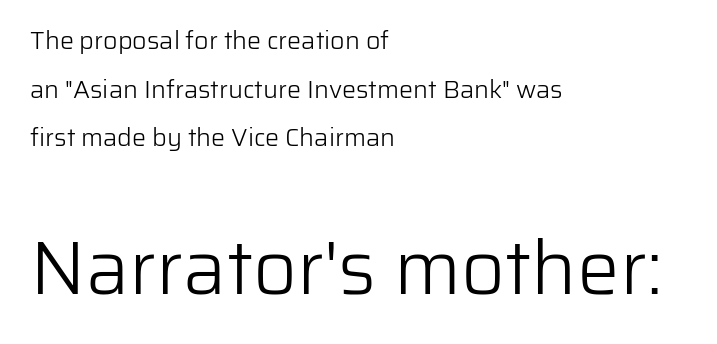
{"serif": "no", "italic": "no", "bold": "no", "weight": "light", "width": "normal", "stroke_contrast": "low", "x_height": "medium", "monospaced": "no", "underline": "no", "align": "left", "line_spacing": "loose", "line_spacing_ratio": 1.95, "letter_spacing": "normal", "letter_spacing_em": 0.0, "larger_block": "second", "size_ratio": 3.04, "glyph_px": 76}
